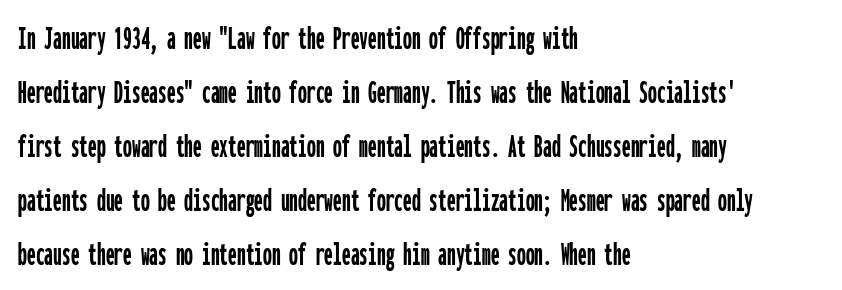
The image shows 35 px condensed sans-serif type, upright, monospaced; set left-aligned, normal line spacing (1.54x), normal letter spacing, not underlined; low stroke contrast and a medium x-height.
